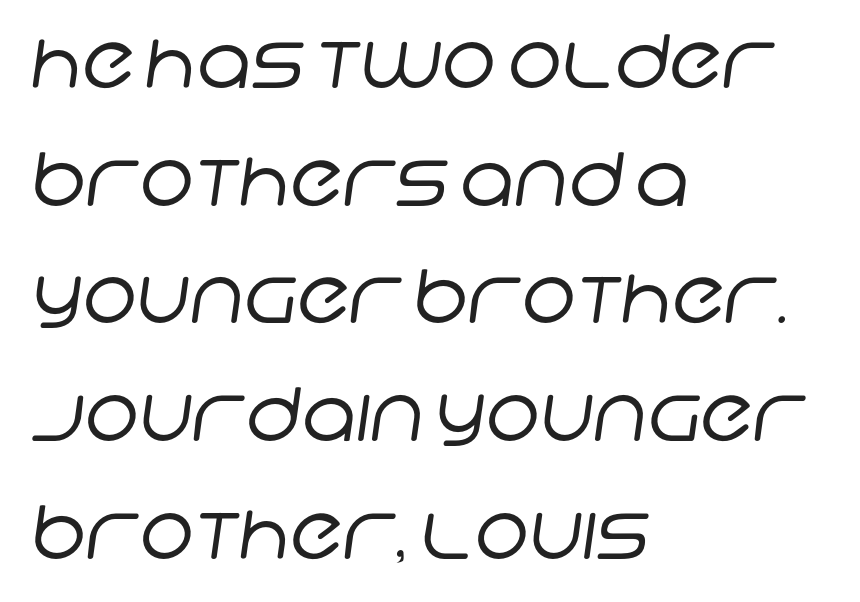
A student would call this left alignment; a typographer would say flush left, rag right. Horizontal bands of white between lines are of average thickness. Note the varied advance widths — an 'i' is clearly narrower than an 'm'. Nope, no serifs anywhere on these letters. What stands out about the letter spacing? Nothing — it is the standard amount.
